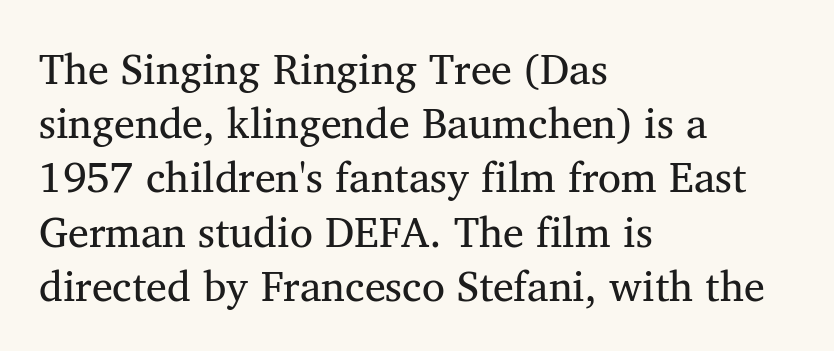
Q: Is the typeface a serif or a sans-serif typeface? A: Serif.
Q: Is the text underlined? A: No.
Q: How is the paragraph aligned? A: Left-aligned.
Q: Is the spacing between letters normal or unusually wide? A: Normal.
Q: Is the spacing between lines tight, normal or loose? A: Normal.
Q: Width (condensed, normal, or wide)? A: Normal.
Q: Stroke contrast? A: Medium.
Q: x-height? A: Medium.
Q: Monospaced? A: No.
